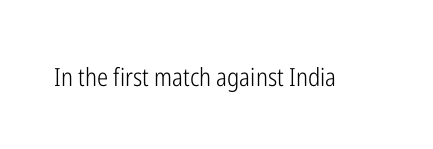
Q: Is the text bold? A: No.
Q: Is the text italic (slanted)? A: No, it is upright.
Q: Is the text underlined? A: No.
Q: Is the spacing between letters normal or unusually wide? A: Normal.
